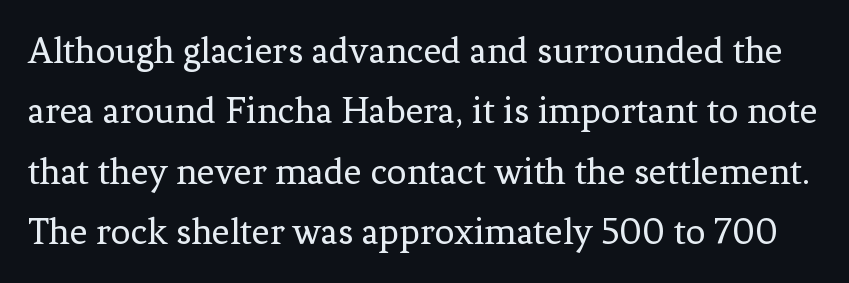
The image shows 39 px regular-weight serif type, upright; set normal line spacing (1.55x), normal letter spacing, not underlined; low stroke contrast and a medium x-height.
